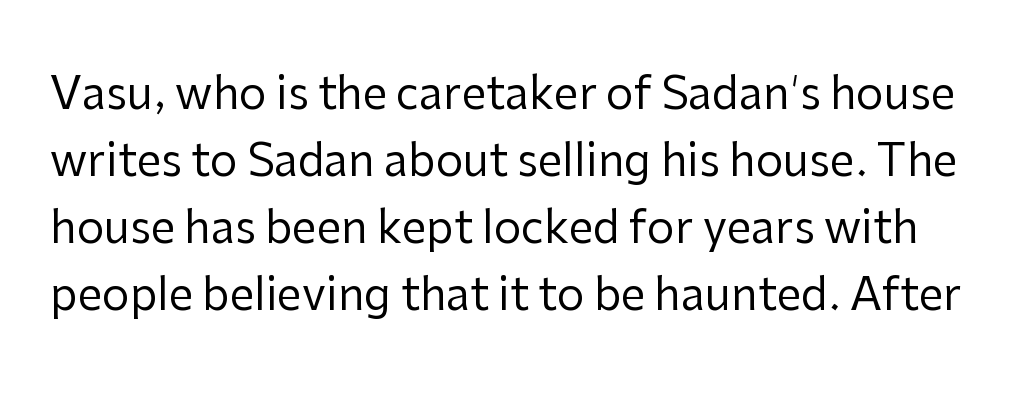
Q: Is the text bold? A: No.
Q: Is the text italic (slanted)? A: No, it is upright.
Q: Is the typeface a serif or a sans-serif typeface? A: Sans-serif.
Q: Is the text underlined? A: No.
Q: Is the spacing between letters normal or unusually wide? A: Normal.
Q: Is the spacing between lines tight, normal or loose? A: Normal.
Q: Width (condensed, normal, or wide)? A: Normal.
Q: Stroke contrast? A: Low.
Q: x-height? A: Medium.
Q: Monospaced? A: No.
